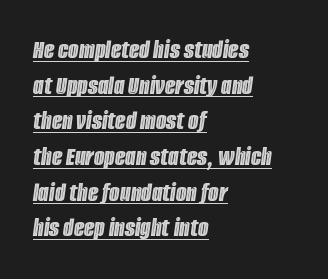
Q: Is the text italic (slanted)? A: Yes, it leans right by about 8 degrees.
Q: Is the text underlined? A: Yes.
Q: How is the paragraph aligned? A: Left-aligned.
Q: Is the spacing between letters normal or unusually wide? A: Normal.
Q: Is the spacing between lines tight, normal or loose? A: Normal.
